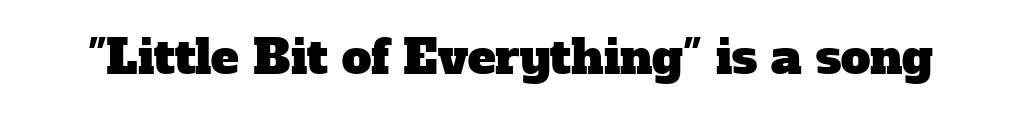
The image shows 47 px serif type; set normal letter spacing, not underlined; low stroke contrast and a medium x-height.
